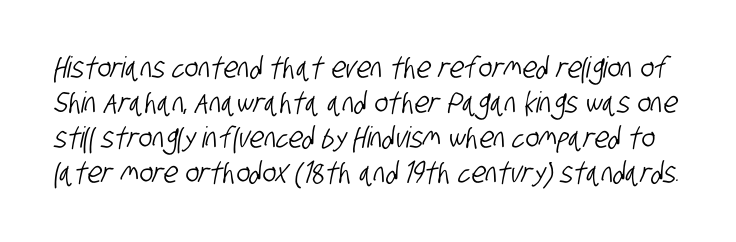
Q: Is the typeface a serif or a sans-serif typeface? A: Sans-serif.
Q: Is the text underlined? A: No.
Q: Is the spacing between letters normal or unusually wide? A: Normal.
Q: Width (condensed, normal, or wide)? A: Condensed.
Q: Stroke contrast? A: Low.
Q: x-height? A: Large.
Q: Monospaced? A: No.
